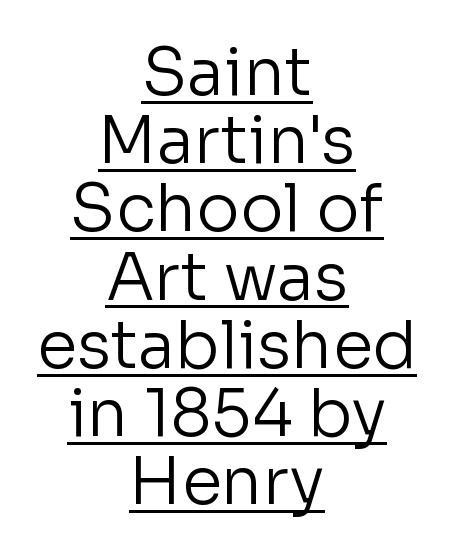
In CSS terms this would be text-align: center. The horizontal fit of the characters is conventional and even. This sample has the flowing, uneven cadence of proportional lettering. The typography opts for an upright posture over an oblique one. How would I describe the line gaps? Narrow and economical. Students, observe the line beneath the letters — that is underlining.
